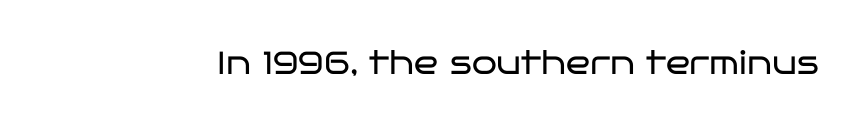
{"serif": "no", "italic": "no", "bold": "no", "weight": "regular", "width": "wide", "stroke_contrast": "low", "x_height": "large", "monospaced": "no", "underline": "no", "letter_spacing": "normal", "letter_spacing_em": 0.0, "glyph_px": 32}
